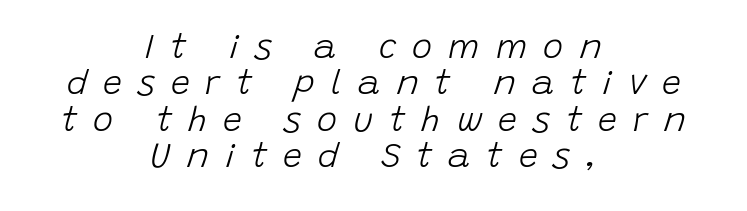
{"italic": "yes", "lean": "right", "slant_degrees": 15, "bold": "no", "weight": "light", "width": "normal", "stroke_contrast": "low", "x_height": "large", "monospaced": "no", "underline": "no", "align": "center", "line_spacing": "tight", "line_spacing_ratio": 1.07, "letter_spacing": "wide", "letter_spacing_em": 0.47, "glyph_px": 34}
